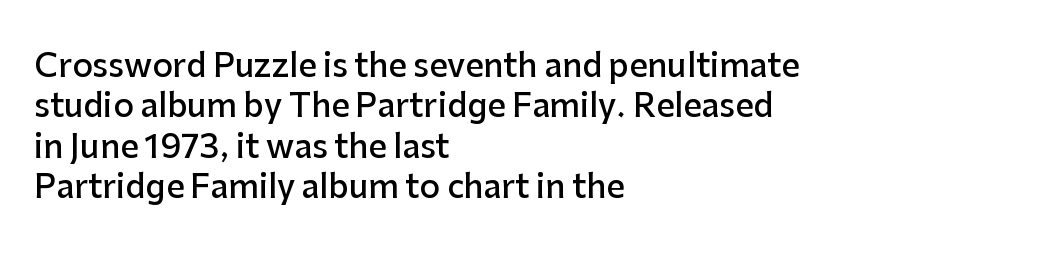
Summary of vertical rhythm: regular, with standard interline spacing. The letters sit at their default tracking, neither squeezed nor spread. You could not count columns in this text — the font is proportionally spaced. Leftover space on each line is placed entirely after the last word. The passage shown is semibold, sitting just below true bold.
